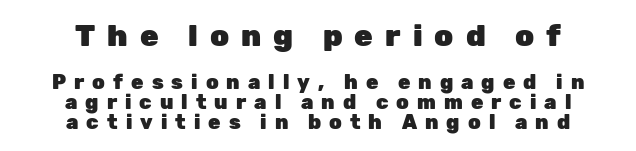
A clean baseline with only descenders dipping below it. Inter-character spacing is expanded well beyond the font's built-in metrics. If you folded the block vertically in half, each line would mirror itself in length. These lines are composed in type without serifs. Ascenders rise straight up at ninety degrees. Horizontal bands of white between lines are thin slivers.
